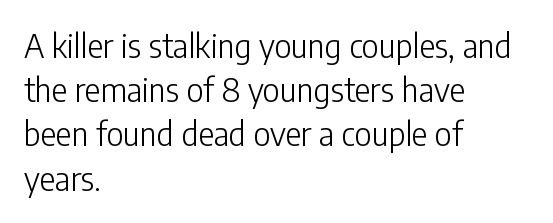
Q: Is the text bold? A: No.
Q: Is the text italic (slanted)? A: No, it is upright.
Q: Is the typeface a serif or a sans-serif typeface? A: Sans-serif.
Q: Is the text underlined? A: No.
Q: How is the paragraph aligned? A: Left-aligned.
Q: Is the spacing between letters normal or unusually wide? A: Normal.
Q: Is the spacing between lines tight, normal or loose? A: Normal.
Q: Width (condensed, normal, or wide)? A: Condensed.
Q: Stroke contrast? A: Low.
Q: x-height? A: Medium.
Q: Monospaced? A: No.
